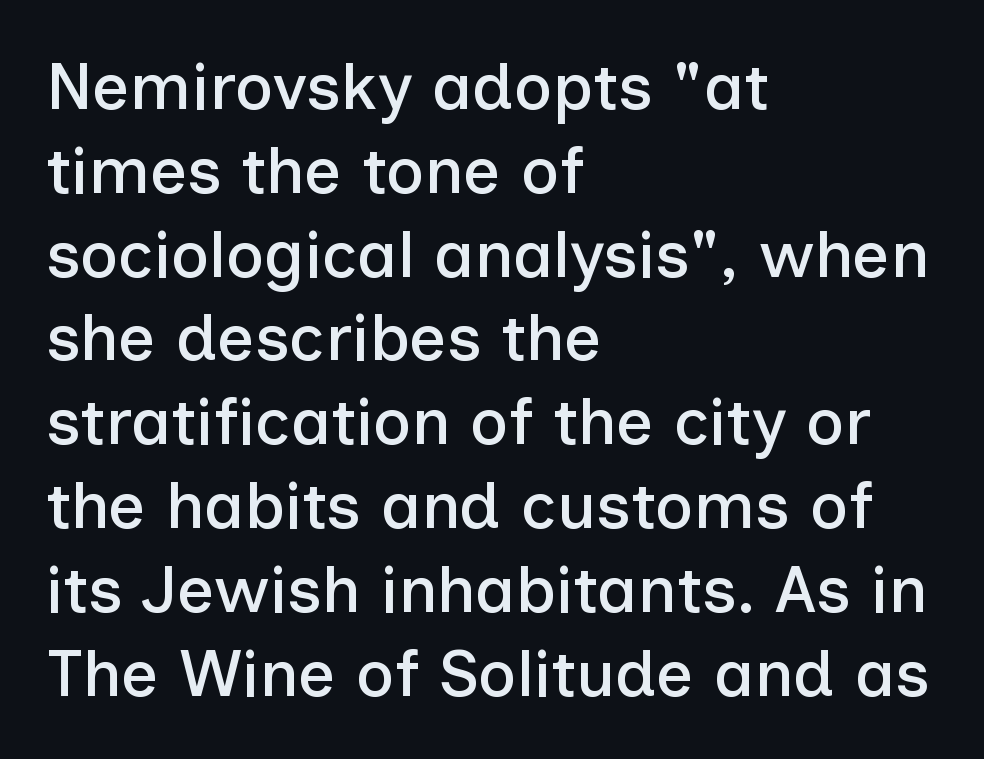
{"serif": "no", "italic": "no", "width": "normal", "stroke_contrast": "low", "x_height": "medium", "monospaced": "no", "underline": "no", "align": "left", "line_spacing": "normal", "line_spacing_ratio": 1.27, "letter_spacing": "normal", "letter_spacing_em": 0.0, "glyph_px": 66}
